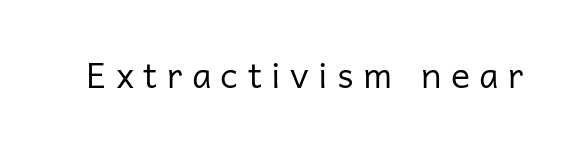
The image shows 36 px regular-weight sans-serif type, upright; set unusually wide letter spacing (+0.26 em), not underlined; low stroke contrast and a medium x-height.
